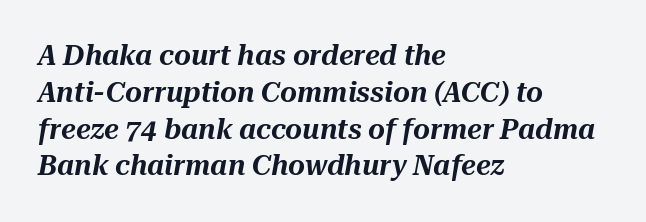
This rendering features lettering with no underline. Spacing verdict: proportional, widths tailored to each character. The passage shown stacks its lines at a standard gap. Every row of glyphs begins at an identical x-position on the left.
